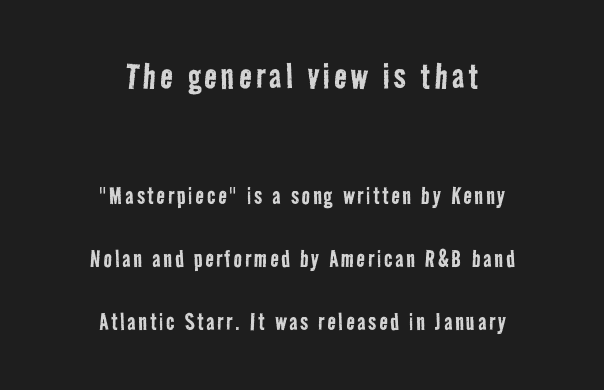
{"serif": "no", "bold": "no", "weight": "regular", "width": "condensed", "stroke_contrast": "low", "x_height": "medium", "monospaced": "no", "underline": "no", "align": "center", "line_spacing": "loose", "line_spacing_ratio": 2.25, "larger_block": "first", "size_ratio": 1.5, "glyph_px": 42}
